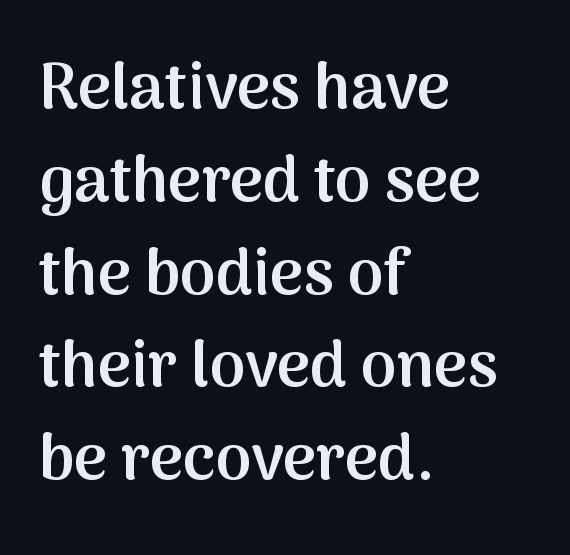
{"serif": "no", "italic": "no", "bold": "semi", "weight": "semibold", "width": "normal", "stroke_contrast": "medium", "x_height": "medium", "monospaced": "no", "underline": "no", "align": "left", "line_spacing": "normal", "line_spacing_ratio": 1.45, "letter_spacing": "normal", "letter_spacing_em": 0.0, "glyph_px": 64}
